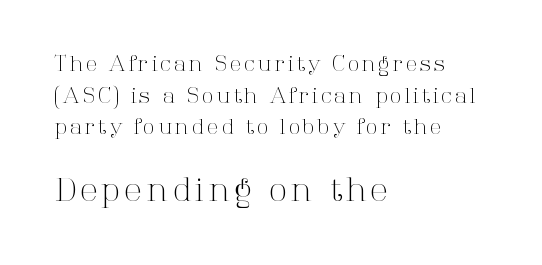
Q: Is the text bold? A: No.
Q: Is the text italic (slanted)? A: No, it is upright.
Q: Is the typeface a serif or a sans-serif typeface? A: Serif.
Q: Is the text underlined? A: No.
Q: How is the paragraph aligned? A: Left-aligned.
Q: Is the spacing between lines tight, normal or loose? A: Normal.
Q: Which block of text is set in a larger size, the first (top) or the second (bottom)? A: The second (bottom) one.
Q: Width (condensed, normal, or wide)? A: Normal.
Q: Stroke contrast? A: High.
Q: x-height? A: Medium.
Q: Monospaced? A: No.
